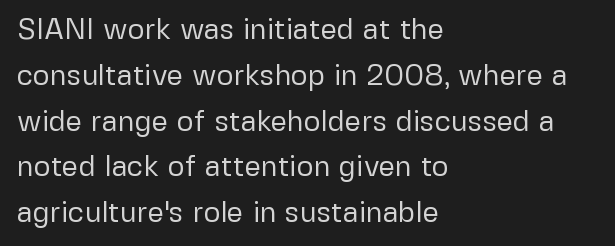
Observe the absence of serifs on each vertical stroke in this sample. Alignment: flush left. Descenders are the only things crossing below the line. This sample uses an upright cut, with every glyph sitting square on the baseline. Ink coverage per letter is moderate at most.
